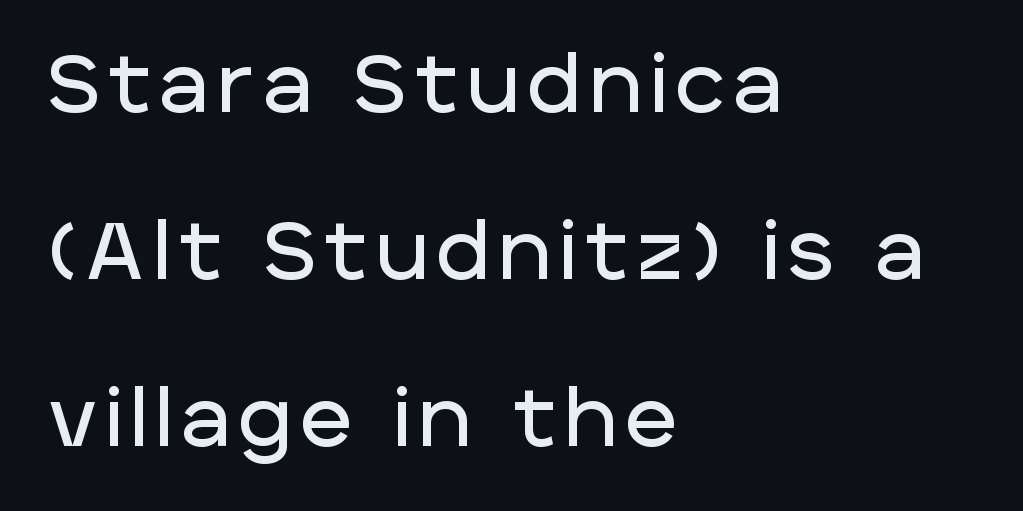
{"serif": "no", "italic": "no", "width": "normal", "stroke_contrast": "low", "x_height": "large", "monospaced": "no", "underline": "no", "align": "left", "line_spacing": "loose", "line_spacing_ratio": 2.09, "glyph_px": 80}
